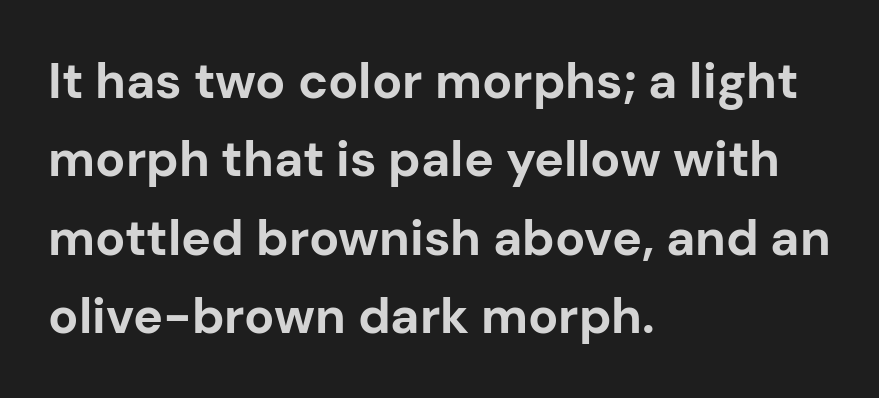
{"serif": "no", "italic": "no", "bold": "yes", "weight": "bold", "width": "normal", "stroke_contrast": "low", "x_height": "medium", "monospaced": "no", "underline": "no", "align": "left", "line_spacing": "normal", "line_spacing_ratio": 1.57, "letter_spacing": "normal", "letter_spacing_em": 0.0, "glyph_px": 50}
